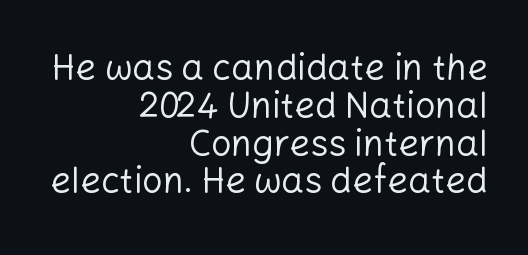
The letters advance in unequal steps, a hallmark of proportional type. No letter is thick-stroked: the sample isn't bold. A typesetter would call this zero additional tracking. Regarding serifs, this sample does without them.
